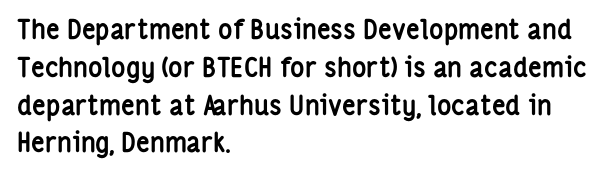
{"italic": "no", "bold": "yes", "underline": "no", "align": "left", "line_spacing": "normal", "line_spacing_ratio": 1.4, "letter_spacing": "normal", "letter_spacing_em": 0.0, "glyph_px": 27}
